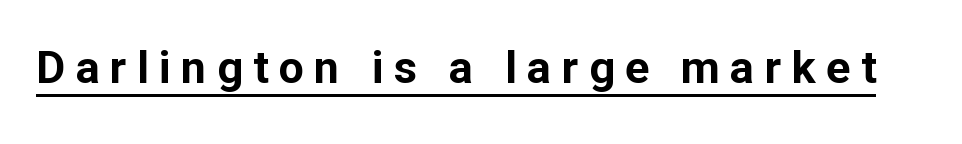
Q: Is the text bold? A: Yes.
Q: Is the text italic (slanted)? A: No, it is upright.
Q: Is the typeface a serif or a sans-serif typeface? A: Sans-serif.
Q: Is the text underlined? A: Yes.
Q: Is the spacing between letters normal or unusually wide? A: Unusually wide.
Q: Width (condensed, normal, or wide)? A: Normal.
Q: Stroke contrast? A: Low.
Q: x-height? A: Medium.
Q: Monospaced? A: No.
